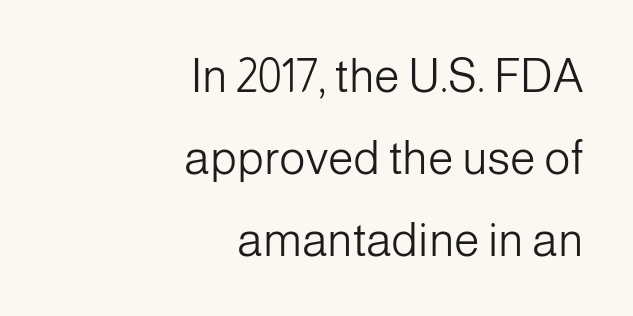
The image shows 46 px light sans-serif type, upright; set right-aligned, line spacing 1.78x, normal letter spacing, not underlined; low stroke contrast and a medium x-height.
